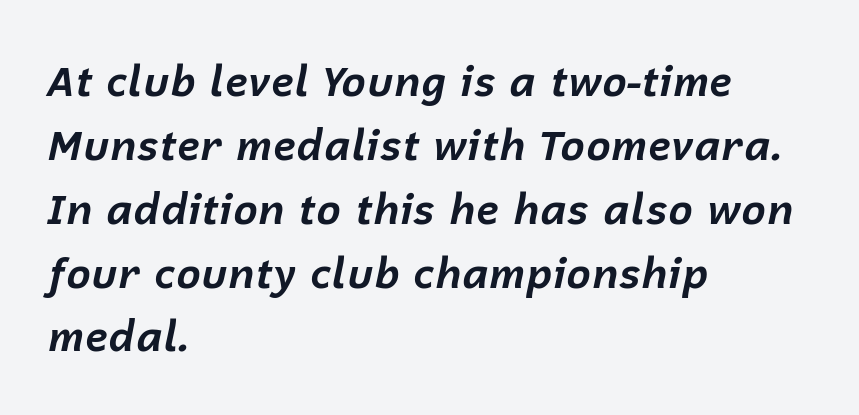
The area under the type is left untouched. One glance says typical: line gaps are just what's usual. Words appear dense and cohesive because spacing is normal. Reading down the block, your eye returns to a fixed left position each line. Is the type bold? Yes — the strokes are clearly thick and heavy.
